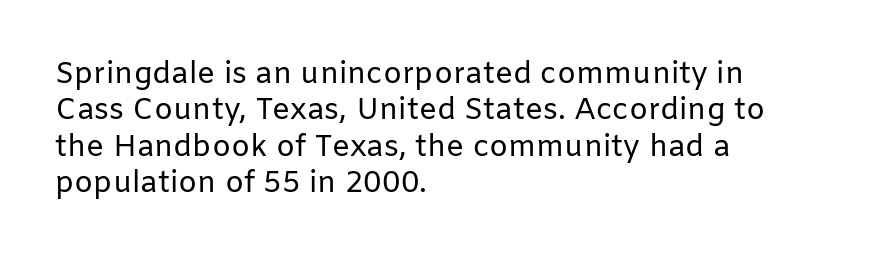
Q: Is the text bold? A: No.
Q: Is the text italic (slanted)? A: No, it is upright.
Q: Is the typeface a serif or a sans-serif typeface? A: Sans-serif.
Q: Is the text underlined? A: No.
Q: How is the paragraph aligned? A: Left-aligned.
Q: Is the spacing between letters normal or unusually wide? A: Normal.
Q: Width (condensed, normal, or wide)? A: Normal.
Q: Stroke contrast? A: Low.
Q: x-height? A: Medium.
Q: Monospaced? A: No.
